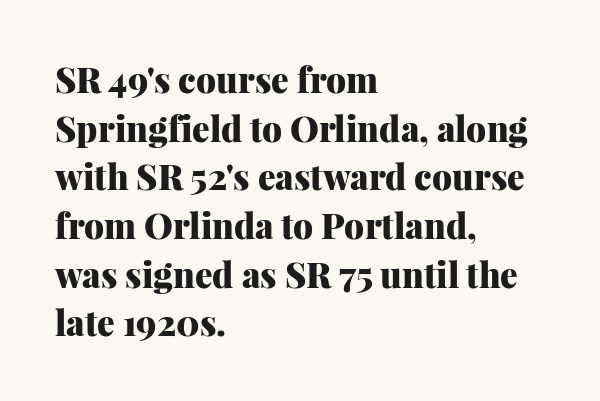
The image shows 35 px heavy serif type, upright; set left-aligned, normal line spacing (1.39x), normal letter spacing, not underlined; medium stroke contrast and a medium x-height.
